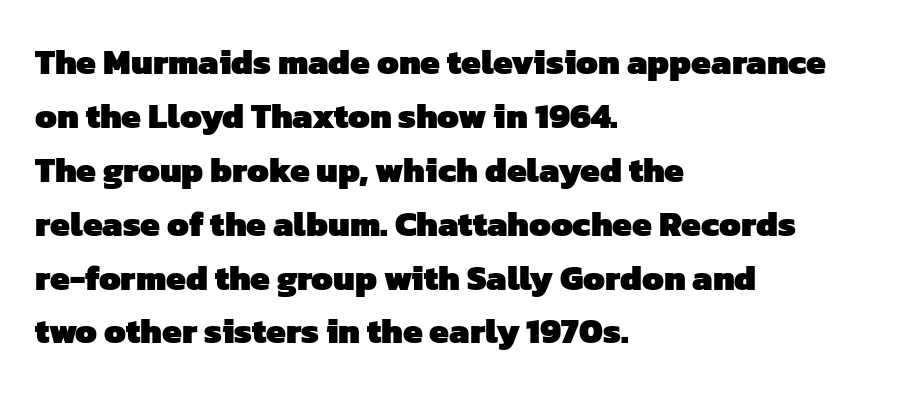
Q: Is the text bold? A: Yes.
Q: Is the typeface a serif or a sans-serif typeface? A: Sans-serif.
Q: Is the text underlined? A: No.
Q: How is the paragraph aligned? A: Left-aligned.
Q: Is the spacing between letters normal or unusually wide? A: Normal.
Q: Is the spacing between lines tight, normal or loose? A: Normal.
Q: Width (condensed, normal, or wide)? A: Normal.
Q: Stroke contrast? A: Low.
Q: x-height? A: Medium.
Q: Monospaced? A: No.
